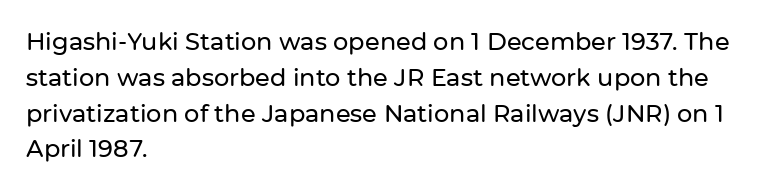
{"italic": "no", "underline": "no", "align": "left", "line_spacing": "normal", "line_spacing_ratio": 1.49, "letter_spacing": "normal", "letter_spacing_em": 0.0, "glyph_px": 24}
